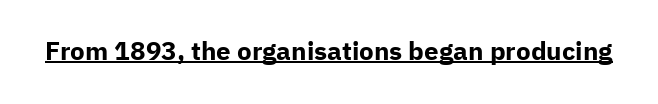
{"italic": "no", "bold": "yes", "underline": "yes", "letter_spacing": "normal", "letter_spacing_em": 0.0, "glyph_px": 26}
